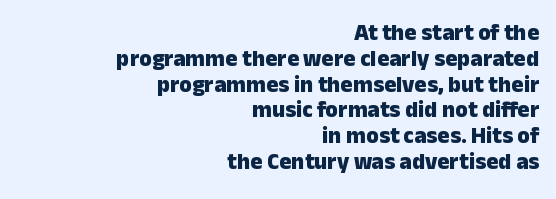
The image shows 23 px bold type, upright; set right-aligned, tight line spacing (1.12x), normal letter spacing, not underlined.
